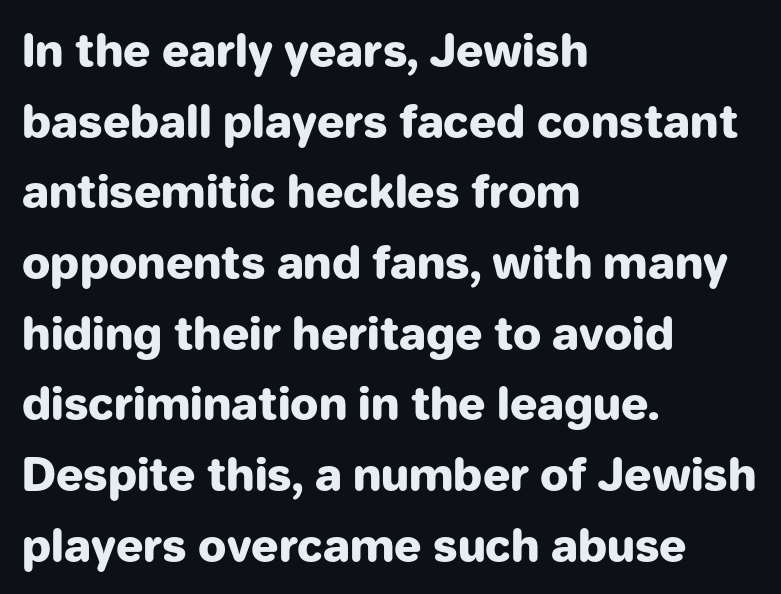
{"serif": "no", "italic": "no", "bold": "yes", "weight": "heavy", "width": "normal", "stroke_contrast": "low", "x_height": "medium", "monospaced": "no", "underline": "no", "align": "left", "line_spacing": "normal", "line_spacing_ratio": 1.57, "letter_spacing": "normal", "letter_spacing_em": 0.0, "glyph_px": 45}
